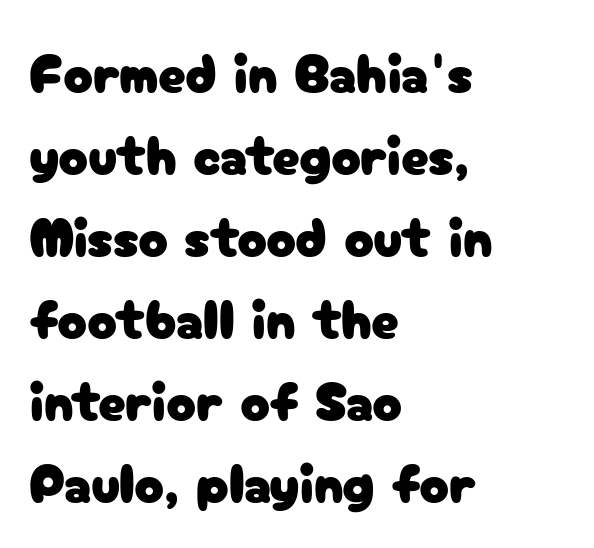
The image shows 55 px sans-serif type, upright; set left-aligned, normal line spacing (1.49x), normal letter spacing, not underlined; low stroke contrast and a medium x-height.
